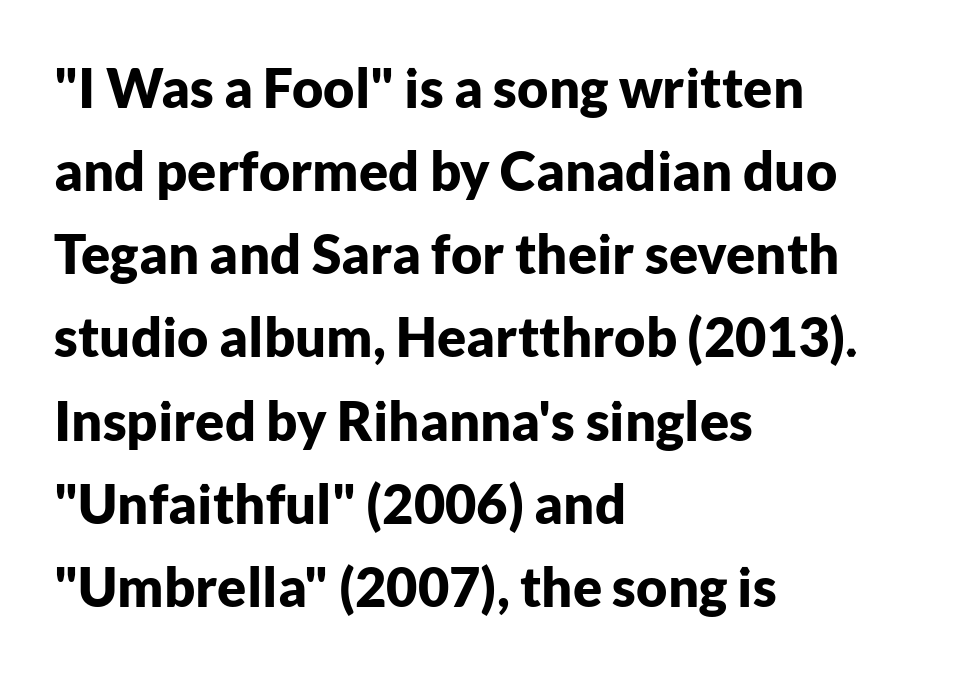
Rows of type keep a routine distance in the vertical direction. The glyphs are unaccompanied by any horizontal stroke below them. Where is the straight margin? On the left. Unlike italic type, these characters show no tilt at all. These lines are rendered in a variable-pitch font.
